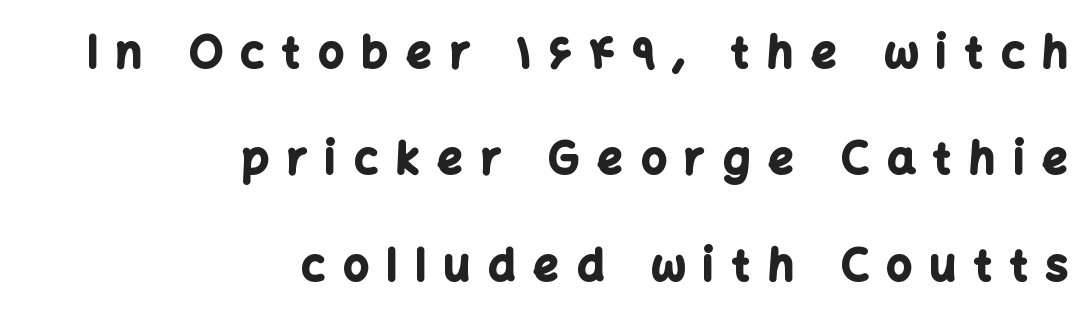
Right-aligned paragraph, ragged on the left. Words appear elongated and porous because spacing is wide. The face used here is proportionally spaced, like ordinary book or web type. Words float on clear page, feet unadorned.
